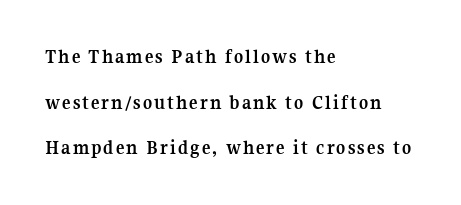
This is the regular roman posture of the typeface. These lines stand farther apart than default settings would place them. Descender tails drop into unmarked territory. Is the block centered? No — it sits flush against the left margin. These lines carry a lot of weight — the face is fully bold.
